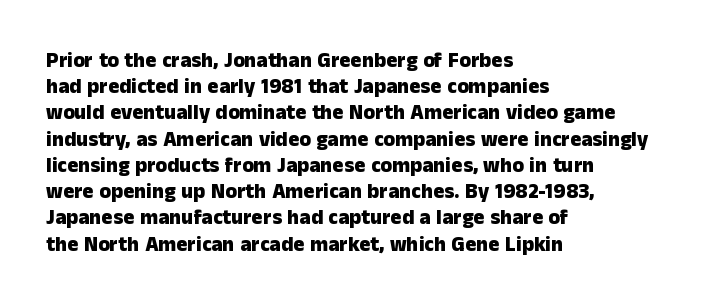
The image shows 21 px bold type, upright; set left-aligned, normal line spacing (1.25x), normal letter spacing, not underlined.
